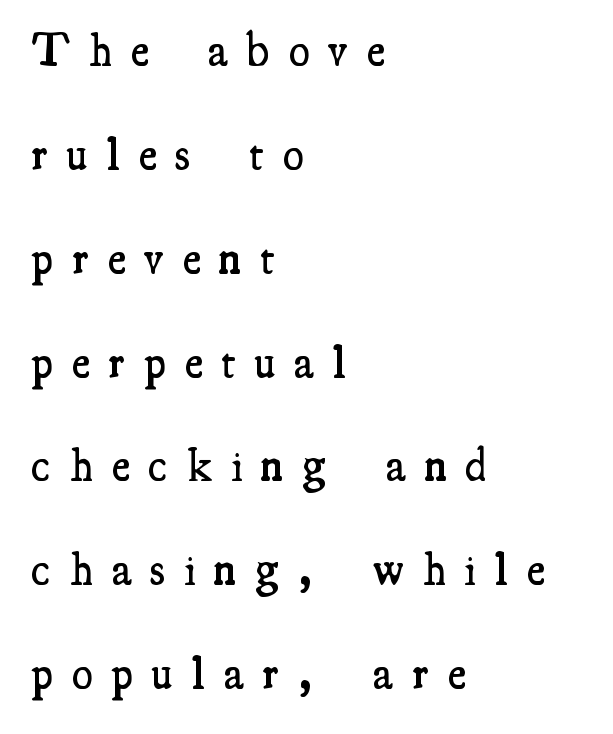
Which margin do the lines hug? The left one — the right edge is uneven. Words float on clear page, feet unadorned. Whoever set this chose breathing room over compactness in the vertical rhythm. Are there feet on the stems? There are — it's a serif. These lines are rendered in a variable-pitch font. Weight check: semibold — heavier than regular, not quite bold.
